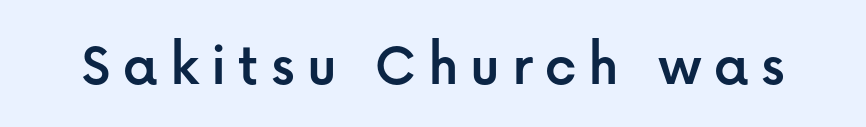
The space directly below the letters is spotless. Note the varied advance widths — an 'i' is clearly narrower than an 'm'. Serif or sans? Sans — the stroke terminals are bare. This is roman type, the default non-slanted kind.
